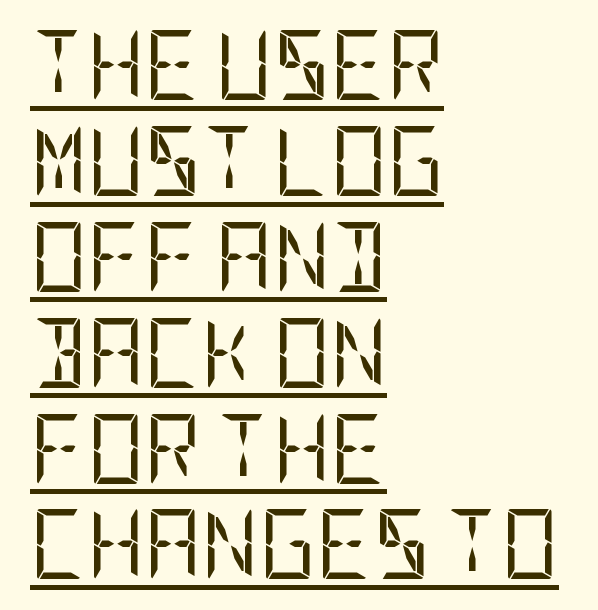
The image shows 70 px regular-weight, condensed sans-serif type, upright; set left-aligned, normal line spacing (1.37x), normal letter spacing, underlined; low stroke contrast and a large x-height.
